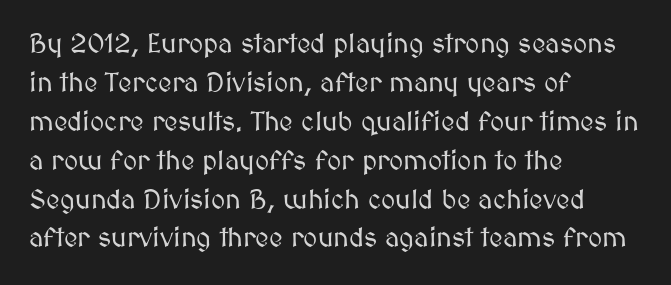
{"italic": "no", "underline": "no", "align": "left", "line_spacing": "normal", "line_spacing_ratio": 1.44, "letter_spacing": "normal", "letter_spacing_em": 0.0, "glyph_px": 27}
